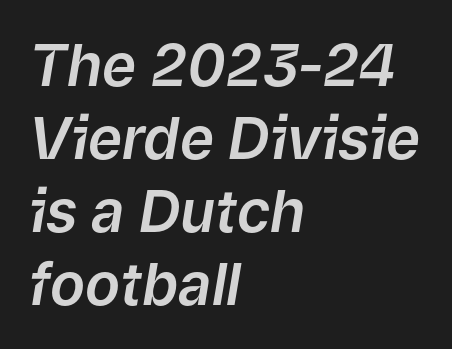
The image shows 58 px text type, italic (leaning right); set left-aligned, normal line spacing (1.26x), normal letter spacing, not underlined; low stroke contrast and a medium x-height.
